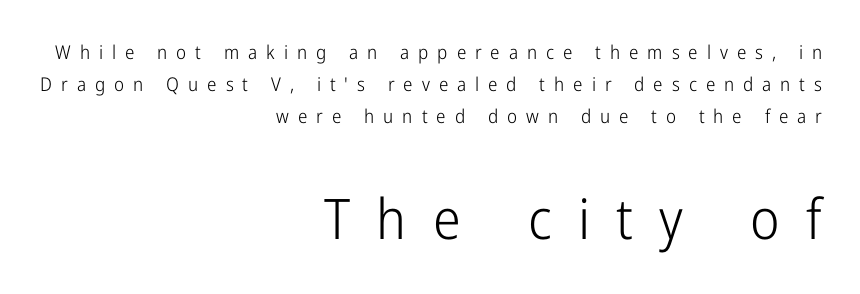
Q: Is the text bold? A: No.
Q: Is the text italic (slanted)? A: No, it is upright.
Q: Is the typeface a serif or a sans-serif typeface? A: Sans-serif.
Q: Is the text underlined? A: No.
Q: How is the paragraph aligned? A: Right-aligned.
Q: Is the spacing between letters normal or unusually wide? A: Unusually wide.
Q: Is the spacing between lines tight, normal or loose? A: Normal.
Q: Which block of text is set in a larger size, the first (top) or the second (bottom)? A: The second (bottom) one.
Q: Width (condensed, normal, or wide)? A: Condensed.
Q: Stroke contrast? A: Low.
Q: x-height? A: Medium.
Q: Monospaced? A: No.
